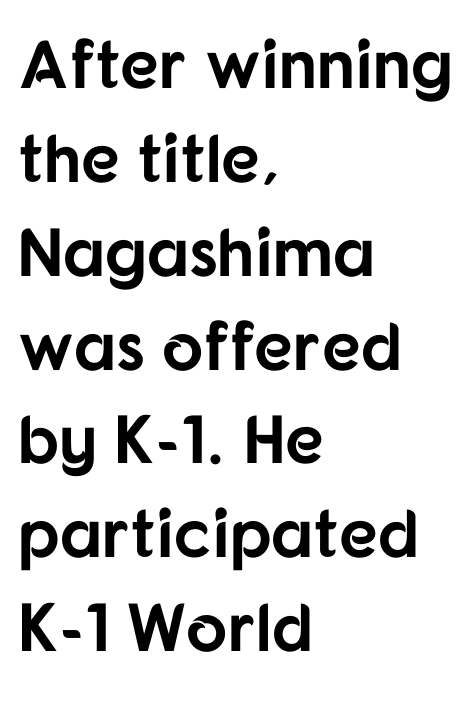
{"serif": "no", "italic": "no", "bold": "yes", "weight": "bold", "width": "normal", "stroke_contrast": "low", "x_height": "medium", "monospaced": "no", "underline": "no", "align": "left", "line_spacing": "normal", "line_spacing_ratio": 1.38, "letter_spacing": "normal", "letter_spacing_em": 0.0, "glyph_px": 68}
